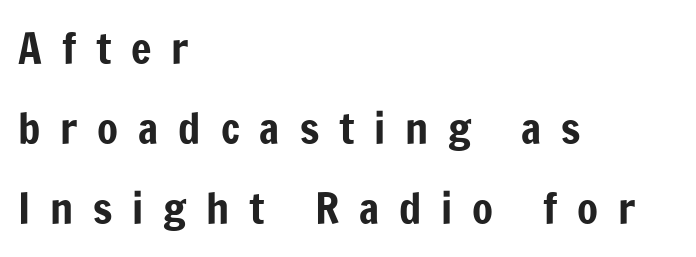
{"serif": "no", "italic": "no", "width": "condensed", "stroke_contrast": "low", "x_height": "medium", "monospaced": "no", "underline": "no", "align": "left", "line_spacing_ratio": 1.86, "letter_spacing": "wide", "letter_spacing_em": 0.46, "glyph_px": 43}
